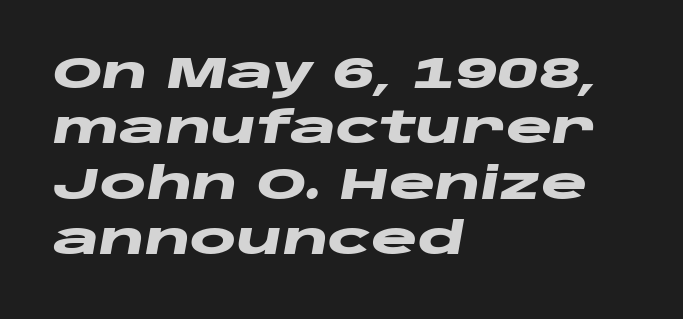
Visually the block forms a straight wall on the left and a jagged coastline on the right. Baseline-to-baseline distance is the conventional proportion of letter height. Look at the tracking — it's just the regular setting, nothing added. The glyphs have the mass of a bold cut. Unmarked baselines from the first word to the last.
